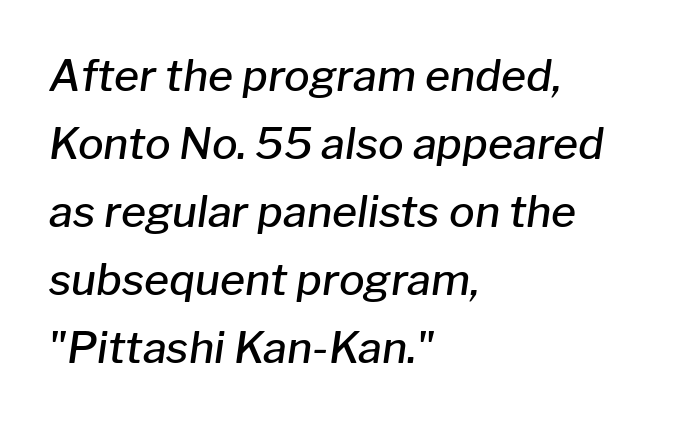
Horizontally, the lines are justified to the leading edge only. Every character sits at an angle, as italics do. The area under the type is left untouched. Tracking here is standard; glyphs follow each other at the usual distance. The strokes are fattened partway — semibold, not bold. Vertical spacing — default.
